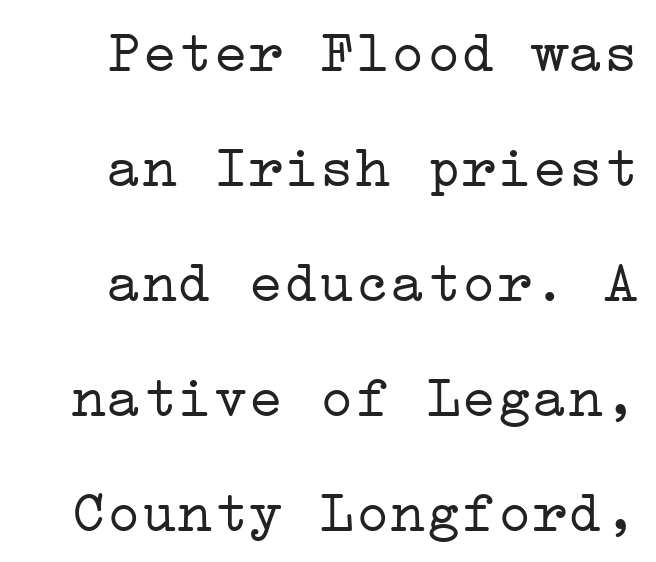
The face used here is seriffed, in the tradition of book romans. The font is comparable to plain body text, perhaps lighter. Tall strokes in this sample are plumb rather than angled. Letters rest on an invisible, unmarked baseline. Vertical spacing — loose.
